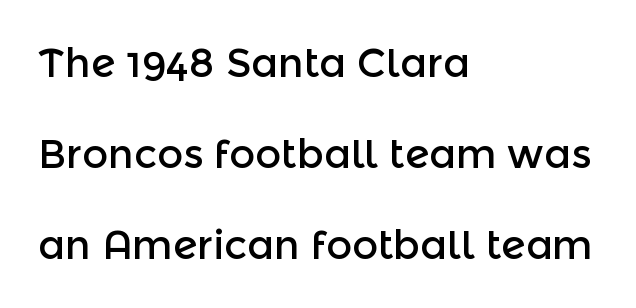
The image shows 40 px sans-serif type, upright; set left-aligned, loose line spacing (2.27x), normal letter spacing, not underlined; a medium x-height.
